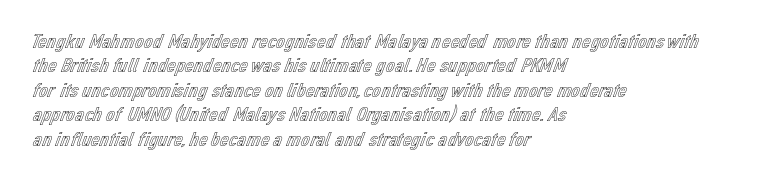
Look at the tracking — it's just the regular setting, nothing added. Horizontal alignment here is leftward, the default for most running prose. Clear beneath every line of the passage.
